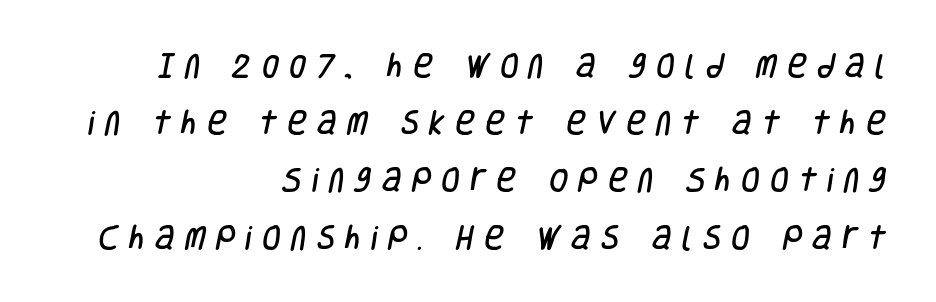
The image shows 27 px text type; set right-aligned, loose line spacing (2.12x), unusually wide letter spacing (+0.38 em), not underlined.
